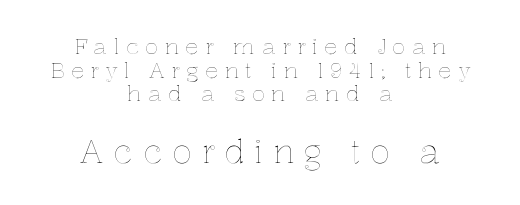
{"italic": "no", "width": "normal", "x_height": "medium", "monospaced": "no", "underline": "no", "align": "center", "line_spacing": "tight", "line_spacing_ratio": 1.07, "letter_spacing": "wide", "letter_spacing_em": 0.29, "larger_block": "second", "size_ratio": 1.5, "glyph_px": 33}
